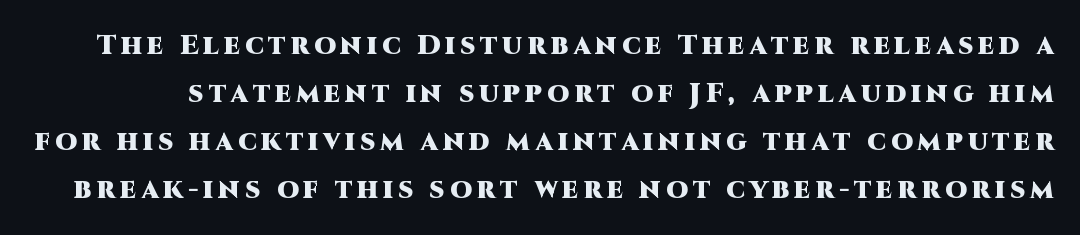
{"serif": "no", "italic": "no", "bold": "yes", "weight": "heavy", "width": "normal", "stroke_contrast": "high", "x_height": "large", "monospaced": "no", "underline": "no", "line_spacing_ratio": 1.71, "glyph_px": 28}
